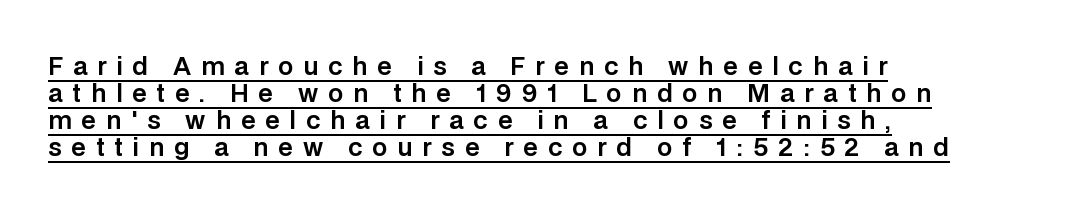
Q: Is the text italic (slanted)? A: No, it is upright.
Q: Is the text underlined? A: Yes.
Q: How is the paragraph aligned? A: Left-aligned.
Q: Is the spacing between letters normal or unusually wide? A: Unusually wide.
Q: Is the spacing between lines tight, normal or loose? A: Tight.
